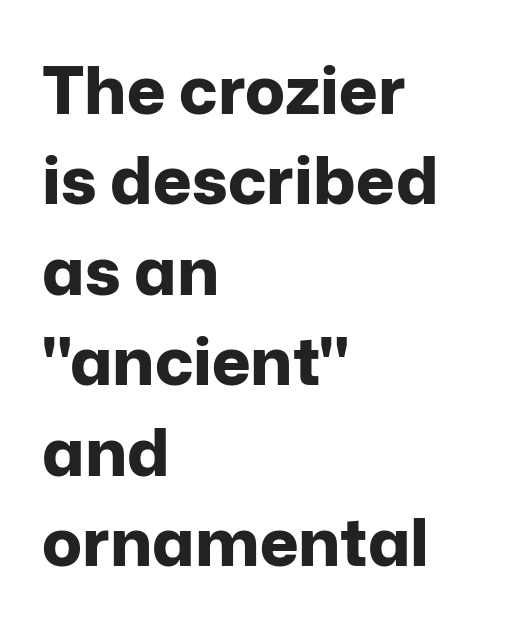
Posture: upright roman. The line texture is even and compact thanks to regular tracking. Stroke terminals: plain, sans-serif. The rendering uses natural spacing where letterforms have individual widths. How would I describe the line gaps? Plain and ordinary.
